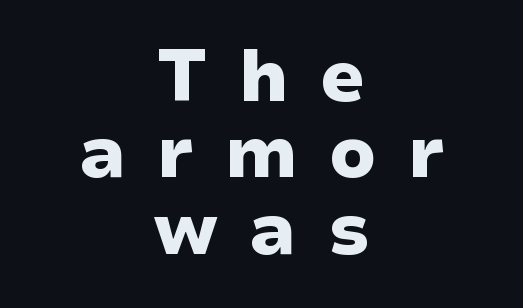
The image shows 72 px heavy, wide sans-serif type, upright; set centered, tight line spacing (1.06x), unusually wide letter spacing (+0.43 em), not underlined; low stroke contrast and a medium x-height.
